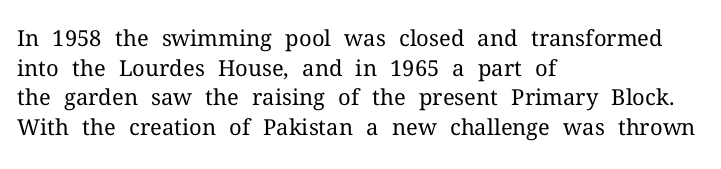
{"italic": "no", "bold": "no", "underline": "no", "align": "left", "line_spacing": "normal", "line_spacing_ratio": 1.35, "letter_spacing": "normal", "letter_spacing_em": 0.0, "glyph_px": 22}
